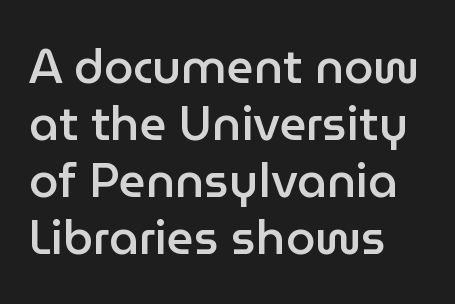
{"serif": "no", "italic": "no", "bold": "semi", "weight": "semibold", "width": "normal", "stroke_contrast": "low", "x_height": "medium", "monospaced": "no", "underline": "no", "line_spacing_ratio": 1.21, "letter_spacing": "normal", "letter_spacing_em": 0.0, "glyph_px": 47}
